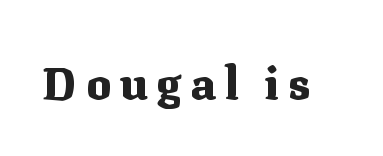
On the weight axis this lands at bold, roughly 700. Check under the words: just untouched page. The passage shown is typed in a proportional face where columns would drift. Serif or sans? Serif — the stroke terminals have little feet. Italic: no, the glyphs are upright roman.
